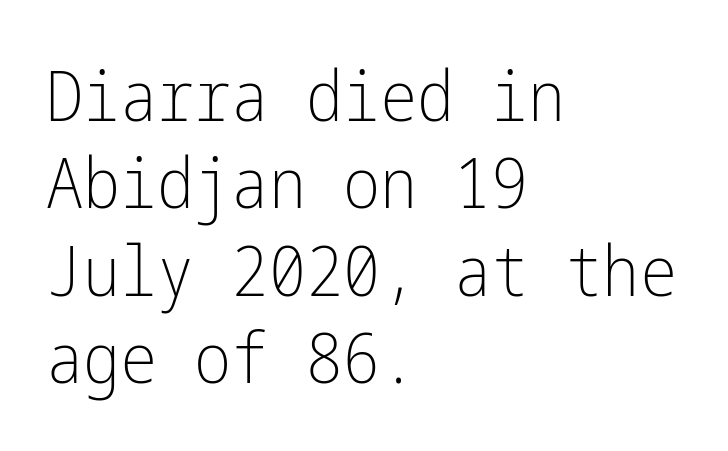
Q: Is the text bold? A: No.
Q: Is the text italic (slanted)? A: No, it is upright.
Q: Is the typeface a serif or a sans-serif typeface? A: Sans-serif.
Q: Is the text underlined? A: No.
Q: How is the paragraph aligned? A: Left-aligned.
Q: Is the spacing between letters normal or unusually wide? A: Normal.
Q: Is the spacing between lines tight, normal or loose? A: Normal.
Q: Width (condensed, normal, or wide)? A: Condensed.
Q: Stroke contrast? A: Low.
Q: x-height? A: Medium.
